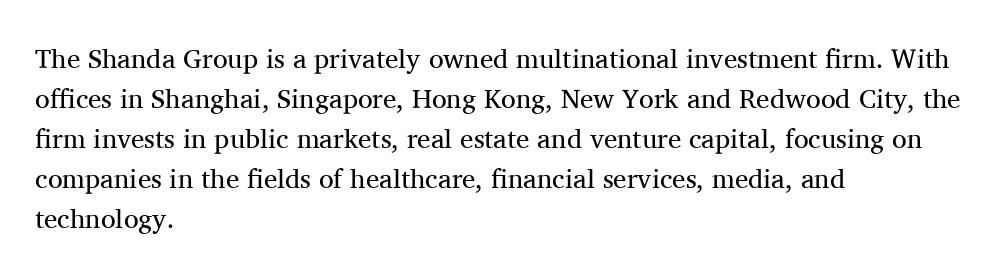
Q: Is the text bold? A: No.
Q: Is the text italic (slanted)? A: No, it is upright.
Q: Is the text underlined? A: No.
Q: How is the paragraph aligned? A: Left-aligned.
Q: Is the spacing between letters normal or unusually wide? A: Normal.
Q: Is the spacing between lines tight, normal or loose? A: Normal.
